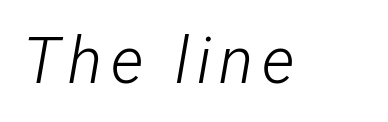
{"italic": "yes", "lean": "right", "slant_degrees": 12, "bold": "no", "weight": "light", "width": "condensed", "stroke_contrast": "low", "x_height": "medium", "monospaced": "no", "underline": "no", "glyph_px": 64}
